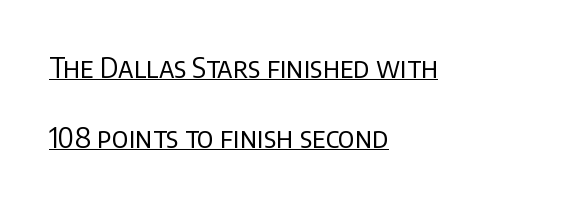
Typographically, this falls in the sans-serif category. Tracking here is standard; glyphs follow each other at the usual distance. The lettering is marked with a stroke running underneath it. Varying glyph widths throughout — classic text-font behaviour. Visually the block forms a straight wall on the left and a jagged coastline on the right. The vertical gap from one line to the next is large.
